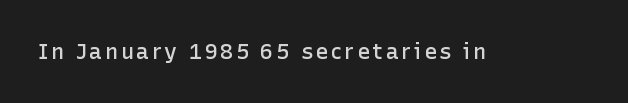
Q: Is the text bold? A: Semi-bold.
Q: Is the text italic (slanted)? A: No, it is upright.
Q: Is the text underlined? A: No.
